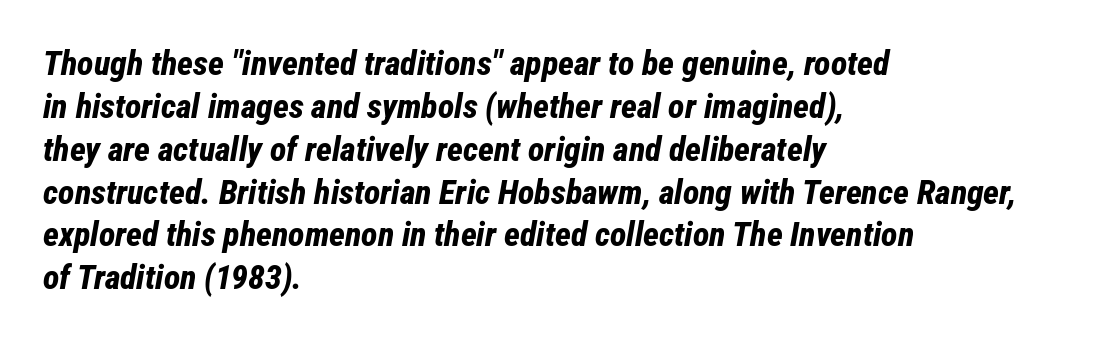
{"italic": "yes", "lean": "right", "slant_degrees": 12, "bold": "yes", "weight": "bold", "width": "condensed", "stroke_contrast": "low", "x_height": "medium", "monospaced": "no", "underline": "no", "align": "left", "line_spacing": "normal", "line_spacing_ratio": 1.26, "letter_spacing": "normal", "letter_spacing_em": 0.0, "glyph_px": 34}
